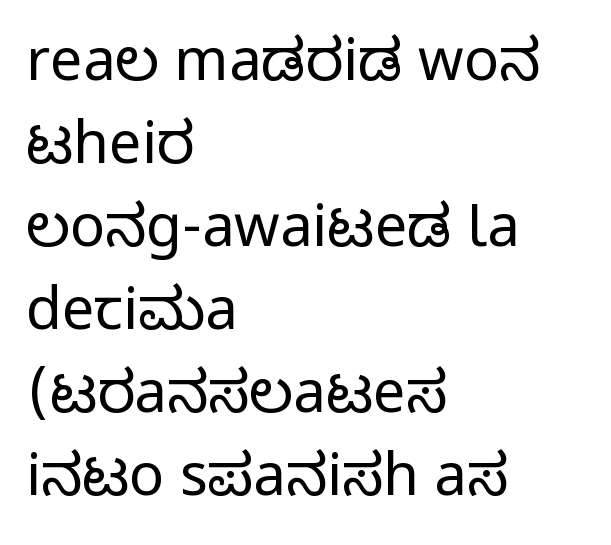
The image shows 58 px condensed sans-serif type, upright; set left-aligned, normal line spacing (1.43x), normal letter spacing, not underlined; medium stroke contrast.
